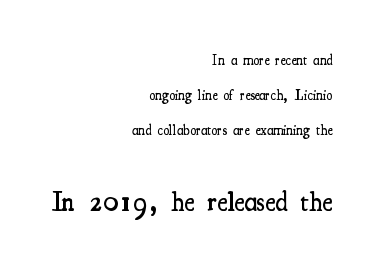
{"serif": "yes", "italic": "no", "bold": "semi", "weight": "semibold", "width": "condensed", "stroke_contrast": "medium", "x_height": "small", "monospaced": "no", "underline": "no", "align": "right", "line_spacing": "loose", "line_spacing_ratio": 2.49, "letter_spacing": "normal", "letter_spacing_em": 0.0, "larger_block": "second", "size_ratio": 2.0, "glyph_px": 28}
